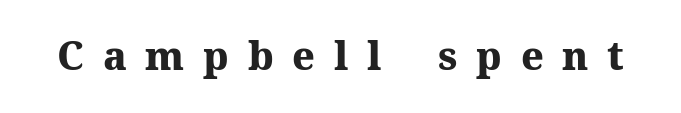
Q: Is the text bold? A: Yes.
Q: Is the text italic (slanted)? A: No, it is upright.
Q: Is the typeface a serif or a sans-serif typeface? A: Serif.
Q: Is the text underlined? A: No.
Q: Is the spacing between letters normal or unusually wide? A: Unusually wide.
Q: Width (condensed, normal, or wide)? A: Normal.
Q: Stroke contrast? A: Medium.
Q: x-height? A: Medium.
Q: Monospaced? A: No.
